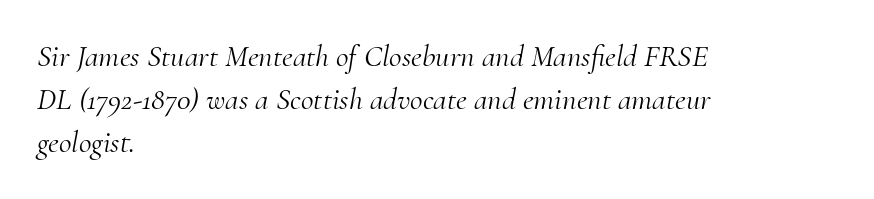
Q: Is the text bold? A: No.
Q: Is the text italic (slanted)? A: Yes, it leans right by about 10 degrees.
Q: Is the typeface a serif or a sans-serif typeface? A: Serif.
Q: Is the text underlined? A: No.
Q: How is the paragraph aligned? A: Left-aligned.
Q: Is the spacing between letters normal or unusually wide? A: Normal.
Q: Is the spacing between lines tight, normal or loose? A: Normal.
Q: Width (condensed, normal, or wide)? A: Normal.
Q: Stroke contrast? A: Medium.
Q: x-height? A: Small.
Q: Monospaced? A: No.
